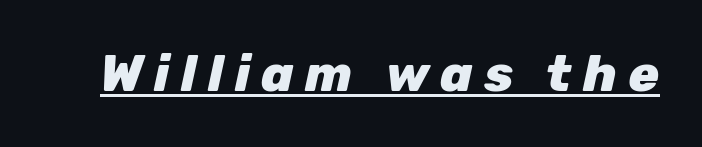
The type is letterspaced generously, with wide tracking. These lines are rendered in a variable-pitch font. The face used here has a pronounced slope to its letters. How heavy is the stroke? Heavy — this is a bold. Caption: lettering with a line underneath.
